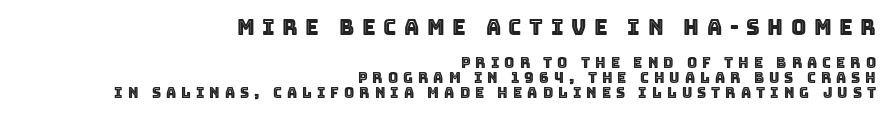
Larger block? The one above; the one below is distinctly smaller. Look at the tracking — it's clearly loosened, letters drifting apart. Ordinary non-slanted type is in use. You could barely slide anything between these rows. Does the copy run flush right? Yes — the right margin is perfectly even.
